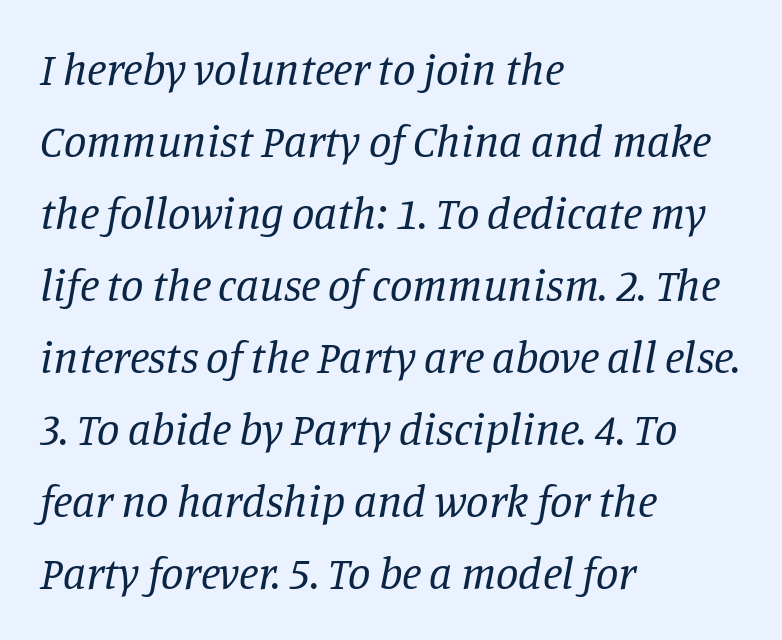
The image shows 45 px regular-weight serif type, italic (leaning right); set left-aligned, normal line spacing (1.6x), normal letter spacing, not underlined; low stroke contrast and a large x-height.
